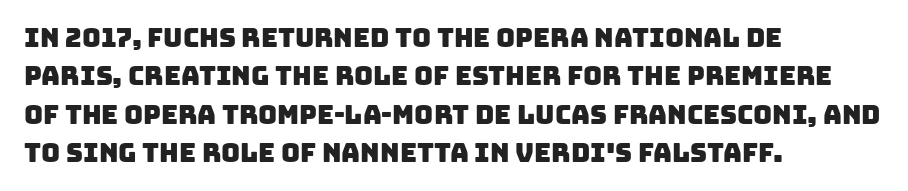
Q: Is the text underlined? A: No.
Q: How is the paragraph aligned? A: Left-aligned.
Q: Is the spacing between letters normal or unusually wide? A: Normal.
Q: Is the spacing between lines tight, normal or loose? A: Normal.
